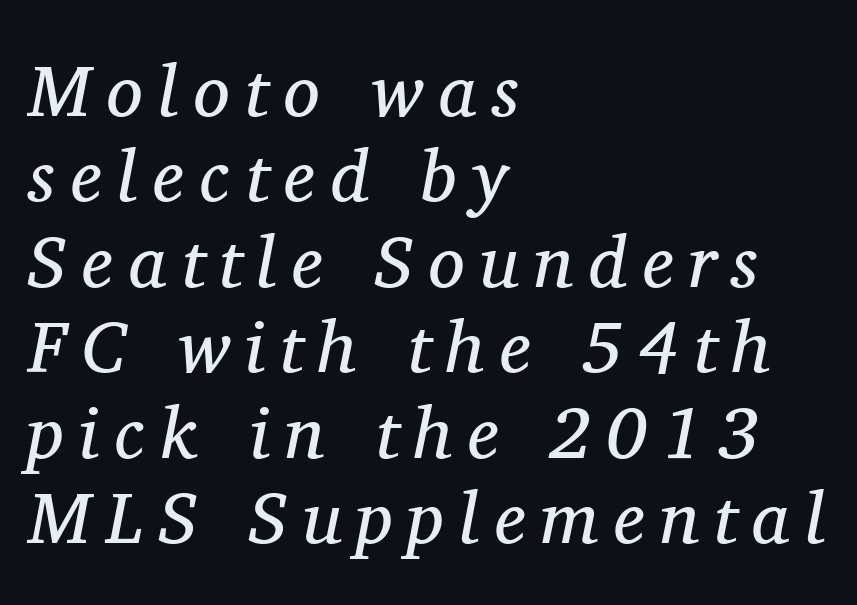
The text carries the slant typical of an italic or oblique font. Varying glyph widths throughout — classic text-font behaviour. Loose tracking; the words dissolve into strings of separated letters. This reads as an unemphasized weight, regular at the heaviest.
